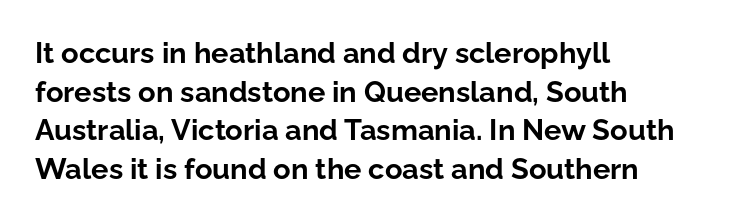
Q: Is the text bold? A: Yes.
Q: Is the text italic (slanted)? A: No, it is upright.
Q: Is the typeface a serif or a sans-serif typeface? A: Sans-serif.
Q: Is the text underlined? A: No.
Q: How is the paragraph aligned? A: Left-aligned.
Q: Is the spacing between letters normal or unusually wide? A: Normal.
Q: Is the spacing between lines tight, normal or loose? A: Normal.
Q: Width (condensed, normal, or wide)? A: Normal.
Q: Stroke contrast? A: Low.
Q: x-height? A: Medium.
Q: Monospaced? A: No.
